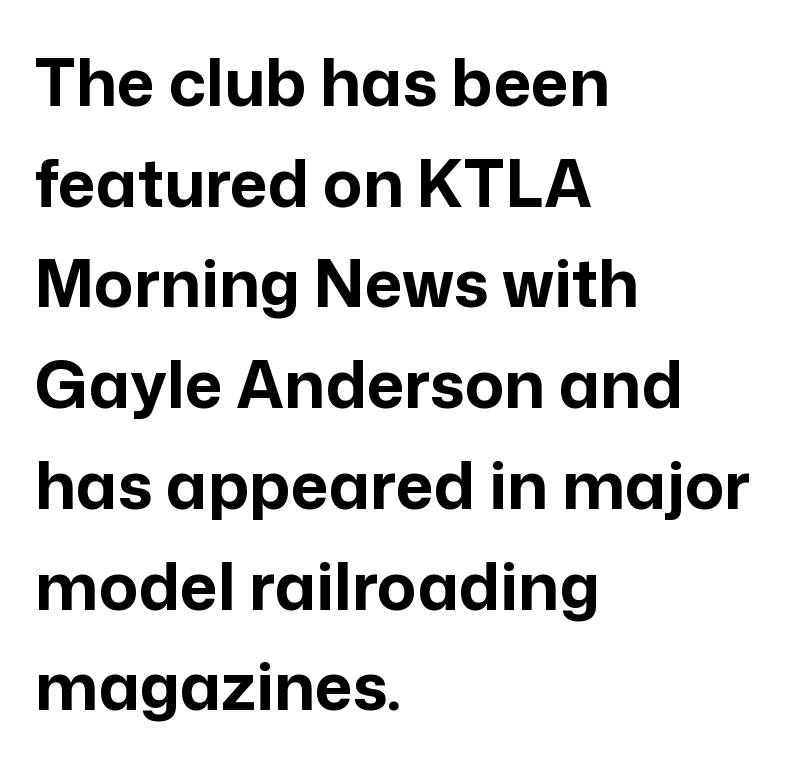
Q: Is the text bold? A: Yes.
Q: Is the text italic (slanted)? A: No, it is upright.
Q: Is the typeface a serif or a sans-serif typeface? A: Sans-serif.
Q: Is the text underlined? A: No.
Q: How is the paragraph aligned? A: Left-aligned.
Q: Is the spacing between letters normal or unusually wide? A: Normal.
Q: Is the spacing between lines tight, normal or loose? A: Normal.
Q: Width (condensed, normal, or wide)? A: Normal.
Q: Stroke contrast? A: Low.
Q: x-height? A: Medium.
Q: Monospaced? A: No.
